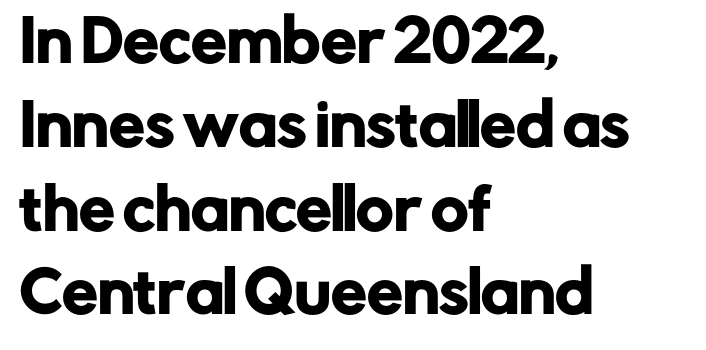
{"serif": "no", "italic": "no", "width": "normal", "stroke_contrast": "low", "x_height": "medium", "monospaced": "no", "underline": "no", "align": "left", "line_spacing": "normal", "line_spacing_ratio": 1.47, "letter_spacing": "normal", "letter_spacing_em": 0.0, "glyph_px": 57}
